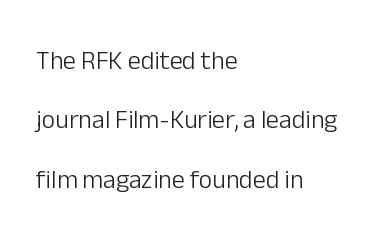
Q: Is the text bold? A: No.
Q: Is the text italic (slanted)? A: No, it is upright.
Q: Is the text underlined? A: No.
Q: How is the paragraph aligned? A: Left-aligned.
Q: Is the spacing between letters normal or unusually wide? A: Normal.
Q: Is the spacing between lines tight, normal or loose? A: Loose.
